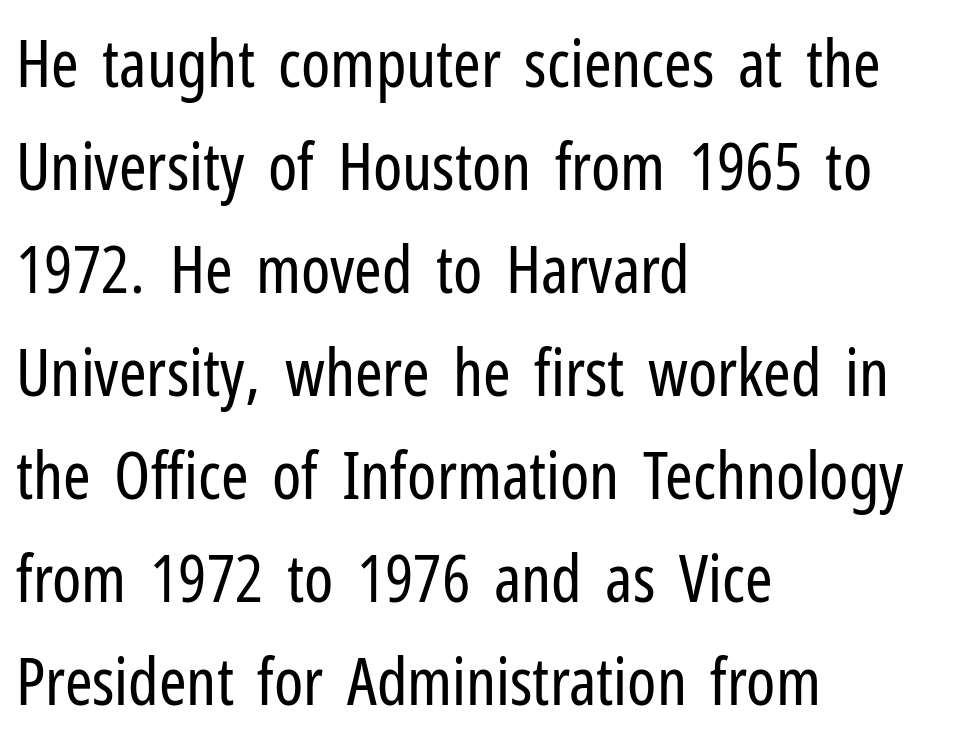
Q: Is the text bold? A: No.
Q: Is the text italic (slanted)? A: No, it is upright.
Q: Is the typeface a serif or a sans-serif typeface? A: Sans-serif.
Q: Is the text underlined? A: No.
Q: How is the paragraph aligned? A: Left-aligned.
Q: Is the spacing between letters normal or unusually wide? A: Normal.
Q: Is the spacing between lines tight, normal or loose? A: Normal.
Q: Width (condensed, normal, or wide)? A: Condensed.
Q: Stroke contrast? A: Low.
Q: x-height? A: Medium.
Q: Monospaced? A: No.
